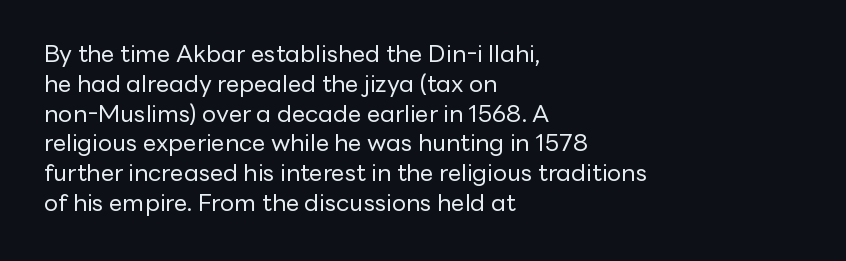
If you drew a line through each stem, it would be perfectly vertical. Tracking value appears to be zero — textbook default spacing. The rag falls on the right side of this text block. The face looks like a standard text weight, possibly lighter. The string is rendered with underlining switched off.
